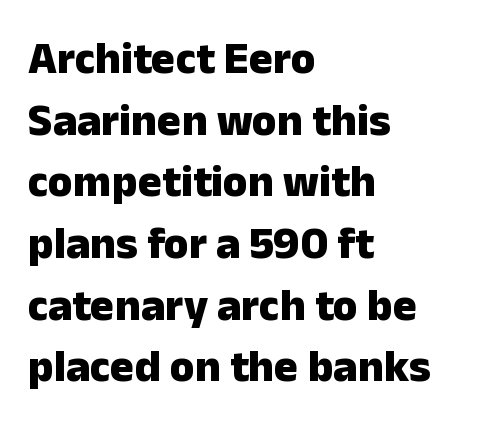
Q: Is the text bold? A: Yes.
Q: Is the text italic (slanted)? A: No, it is upright.
Q: Is the typeface a serif or a sans-serif typeface? A: Sans-serif.
Q: Is the text underlined? A: No.
Q: How is the paragraph aligned? A: Left-aligned.
Q: Is the spacing between letters normal or unusually wide? A: Normal.
Q: Is the spacing between lines tight, normal or loose? A: Normal.
Q: Width (condensed, normal, or wide)? A: Normal.
Q: Stroke contrast? A: Low.
Q: x-height? A: Medium.
Q: Monospaced? A: No.
